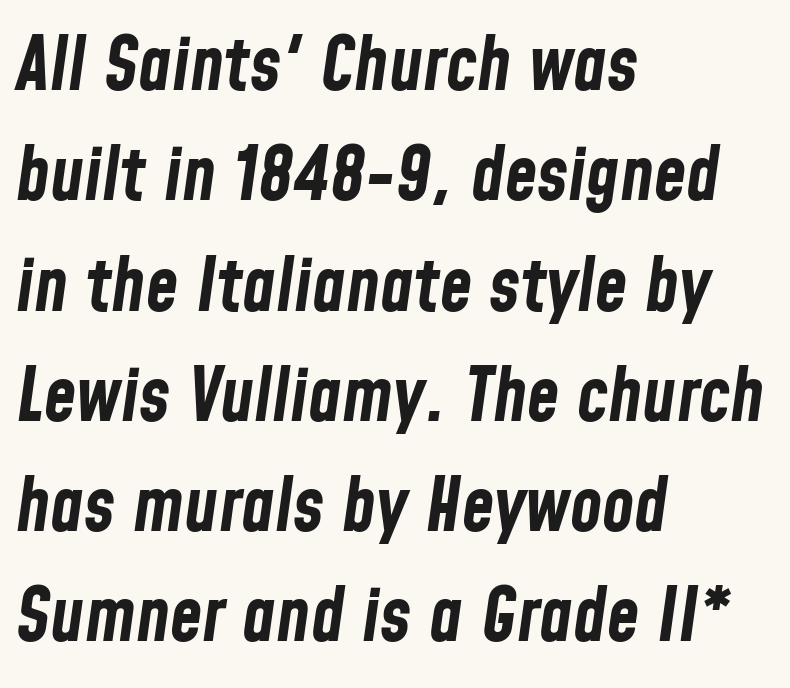
Q: Is the text bold? A: Yes.
Q: Is the text italic (slanted)? A: Yes, it leans right by about 8 degrees.
Q: Is the text underlined? A: No.
Q: How is the paragraph aligned? A: Left-aligned.
Q: Is the spacing between letters normal or unusually wide? A: Normal.
Q: Is the spacing between lines tight, normal or loose? A: Normal.
Q: Width (condensed, normal, or wide)? A: Condensed.
Q: Stroke contrast? A: Low.
Q: x-height? A: Medium.
Q: Monospaced? A: No.
